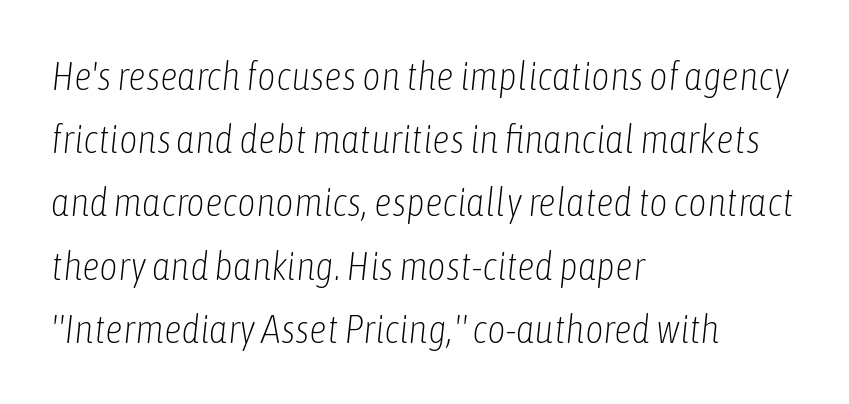
The specimen omits any rule beneath the text block's lines. Notice how descenders clear the ascenders below comfortably — that's standard leading. Each letter keeps its own natural width here, so spacing adapts to shape. How are the letters spaced? Ordinarily, with no added tracking. Left-aligned paragraph, ragged on the right.
